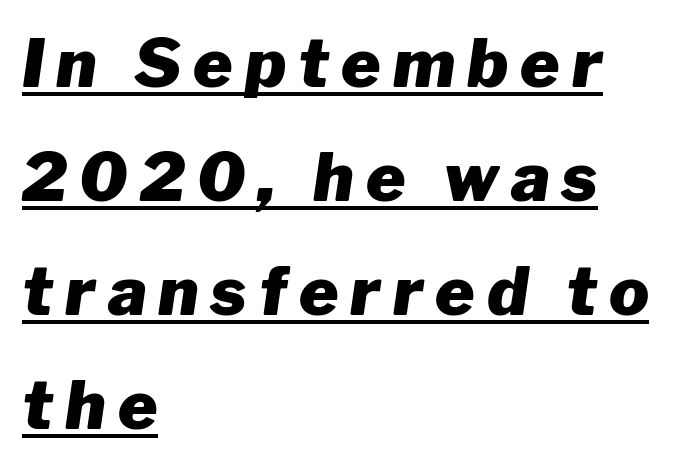
The image shows 67 px heavy type, italic (leaning right); set left-aligned, normal line spacing (1.7x), underlined; low stroke contrast and a medium x-height.
